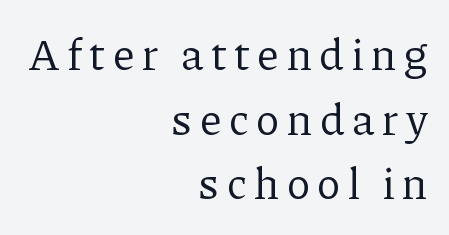
{"serif": "yes", "italic": "no", "bold": "no", "weight": "regular", "width": "normal", "stroke_contrast": "low", "x_height": "medium", "monospaced": "no", "underline": "no", "align": "right", "line_spacing": "normal", "line_spacing_ratio": 1.47, "glyph_px": 44}
